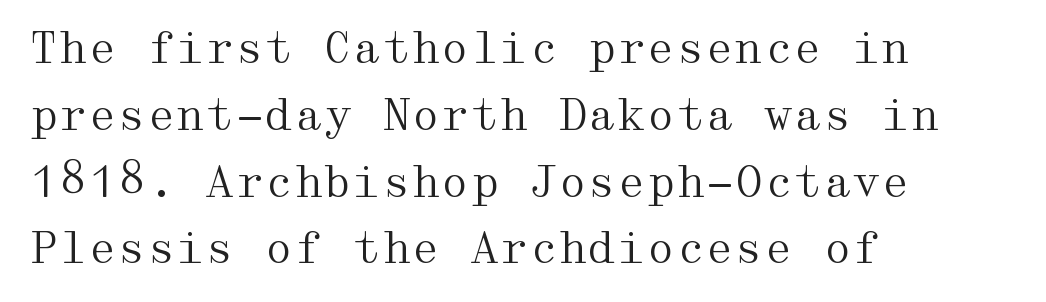
The block of text has a typical density, with ordinary space between rows. Rendered with straight, roman letterforms. Type without underlining. Is the stroke heavy? The answer is a plain regular-or-lighter.
